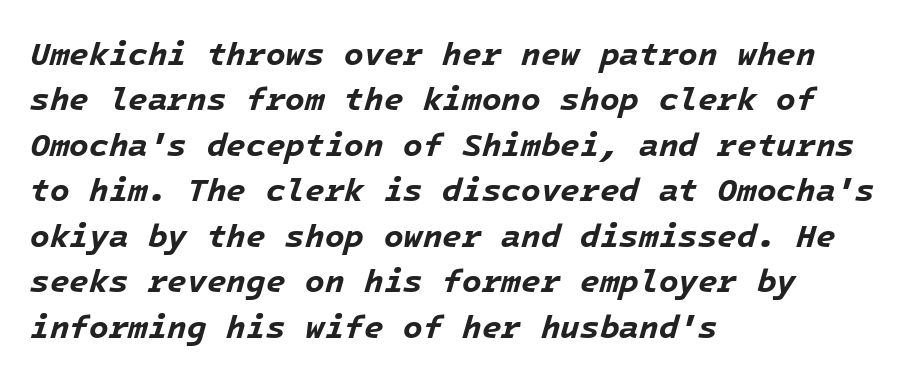
Horizontal alignment here is leftward, the default for most running prose. Decoration check: the copy has no underline. The face used here is rendered with its standard letterfit. In terms of posture, this sample is oblique. Is there much room between lines? A standard amount, neither cramped nor airy.
